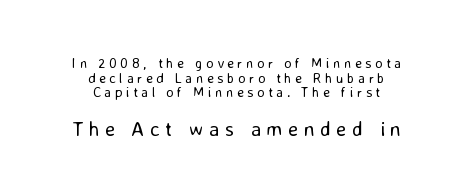
The image shows 21 px text type, upright; set centered, tight line spacing (1.05x), unusually wide letter spacing (+0.25 em), not underlined; the second (bottom) block is 1.5x larger.
